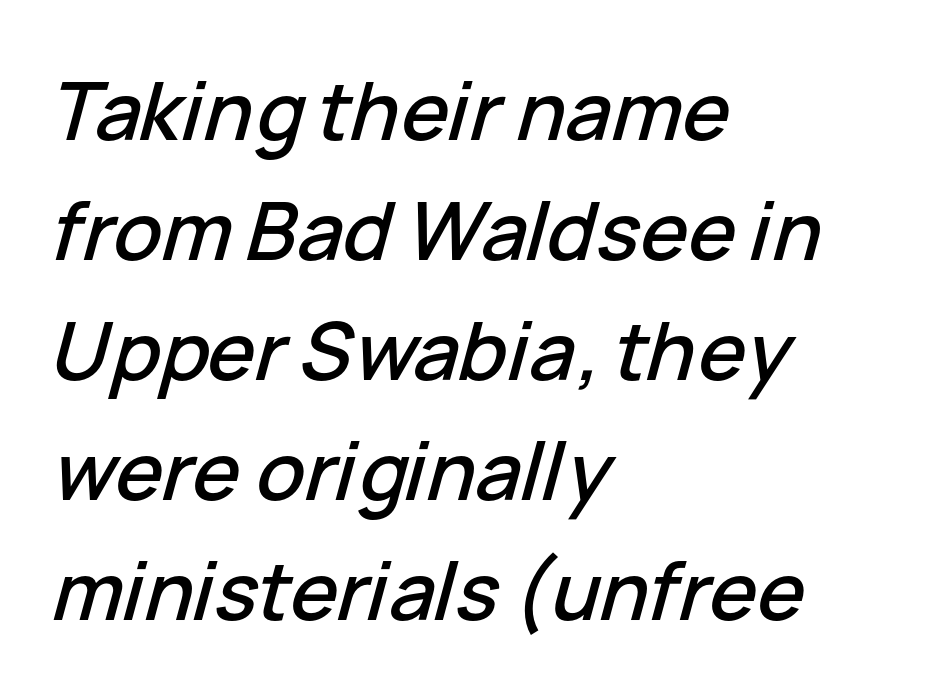
The image shows 80 px text type, italic (leaning right); set left-aligned, normal line spacing (1.5x), normal letter spacing, not underlined; low stroke contrast and a medium x-height.
